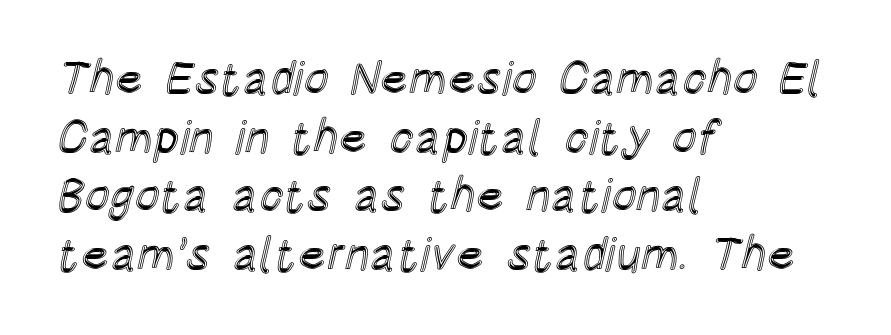
{"width": "condensed", "x_height": "large", "monospaced": "no", "underline": "no", "align": "left", "line_spacing": "normal", "line_spacing_ratio": 1.25, "letter_spacing": "normal", "letter_spacing_em": 0.0, "glyph_px": 47}
